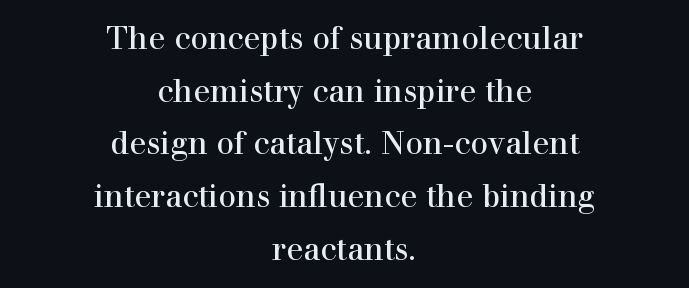
Q: Is the text bold? A: No.
Q: Is the text italic (slanted)? A: No, it is upright.
Q: Is the typeface a serif or a sans-serif typeface? A: Serif.
Q: Is the text underlined? A: No.
Q: How is the paragraph aligned? A: Centered.
Q: Is the spacing between letters normal or unusually wide? A: Normal.
Q: Is the spacing between lines tight, normal or loose? A: Normal.
Q: Width (condensed, normal, or wide)? A: Normal.
Q: Stroke contrast? A: High.
Q: x-height? A: Medium.
Q: Monospaced? A: No.
